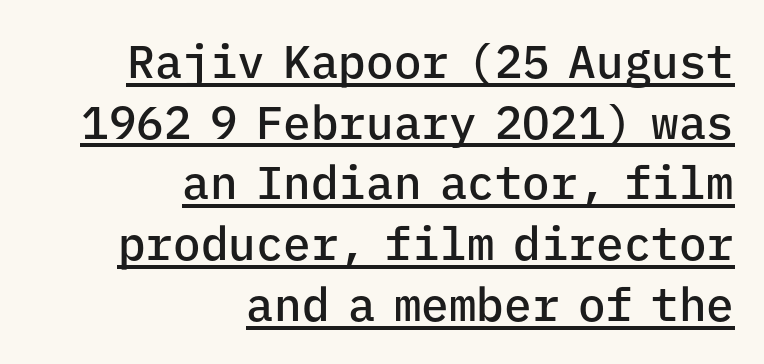
{"serif": "no", "italic": "no", "bold": "semi", "weight": "semibold", "width": "normal", "stroke_contrast": "low", "x_height": "medium", "monospaced": "yes", "underline": "yes", "align": "right", "line_spacing": "normal", "line_spacing_ratio": 1.32, "letter_spacing": "normal", "letter_spacing_em": 0.0, "glyph_px": 46}
